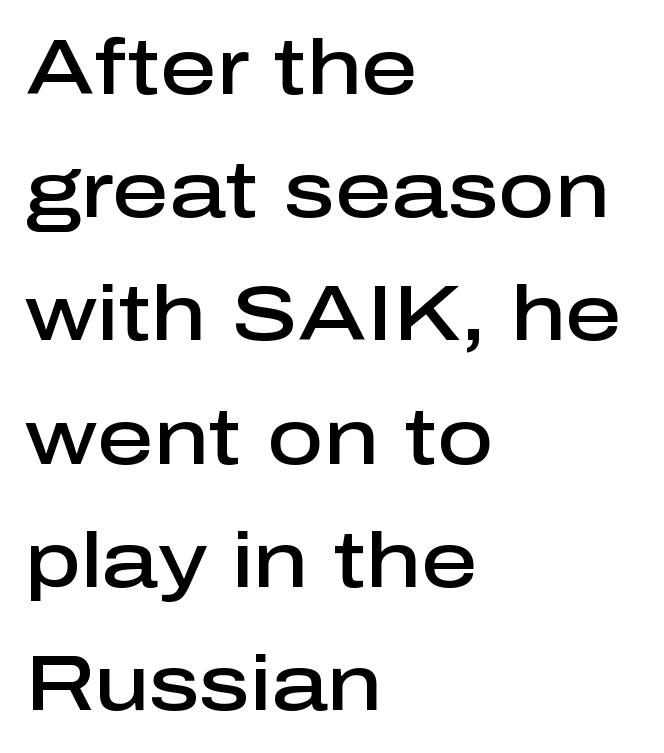
Q: Is the text bold? A: Semi-bold.
Q: Is the text italic (slanted)? A: No, it is upright.
Q: Is the typeface a serif or a sans-serif typeface? A: Sans-serif.
Q: Is the text underlined? A: No.
Q: How is the paragraph aligned? A: Left-aligned.
Q: Is the spacing between letters normal or unusually wide? A: Normal.
Q: Is the spacing between lines tight, normal or loose? A: Normal.
Q: Width (condensed, normal, or wide)? A: Normal.
Q: Stroke contrast? A: Low.
Q: x-height? A: Medium.
Q: Monospaced? A: No.
